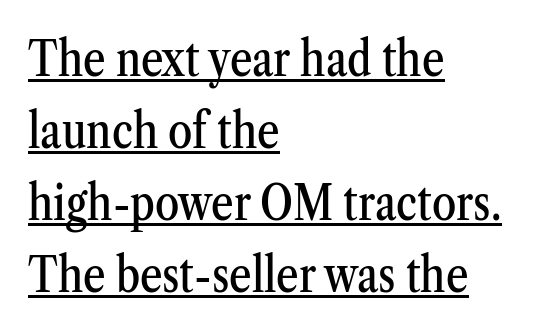
Baseline-to-baseline distance is the conventional proportion of letter height. What decoration does the sample have? An underline. These lines are composed in type with serifs. This sample has the flowing, uneven cadence of proportional lettering. You can tell it's not italic because the verticals are truly vertical. Left-aligned paragraph, ragged on the right.
